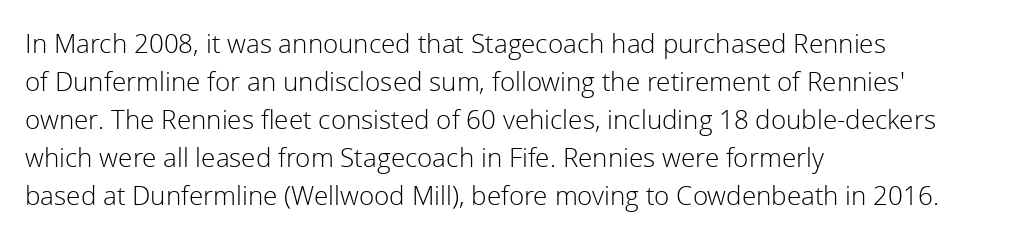
Visually the block forms a straight wall on the left and a jagged coastline on the right. Caption: standard tracking, unaltered. The type sits square on the baseline with zero lean. Weight: not bold — regular or lighter.
